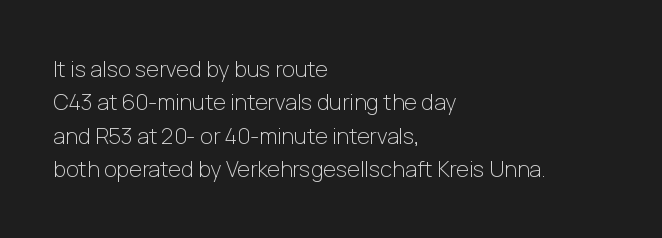
The image shows 22 px text type, upright; set left-aligned, normal line spacing (1.52x), normal letter spacing, not underlined.
